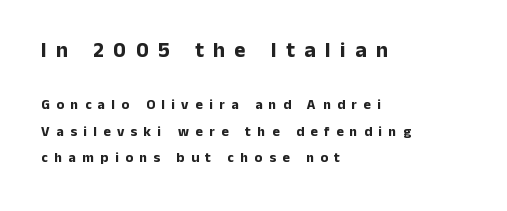
This rendering widens character spacing well past its baseline value. The axis of the letterforms is exactly vertical. Is the block centered? No — it sits flush against the left margin. Plain, unruled lines of type. The letters in the upper block stand taller than those in the block below. Each glyph is drawn with heavy, bold strokes.
